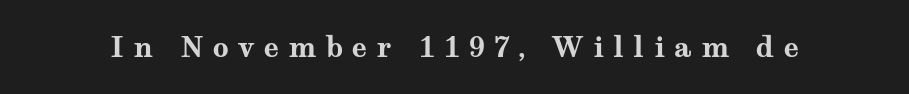
{"serif": "yes", "italic": "no", "bold": "yes", "weight": "bold", "width": "wide", "stroke_contrast": "medium", "x_height": "medium", "monospaced": "no", "underline": "no", "letter_spacing": "wide", "letter_spacing_em": 0.33, "glyph_px": 28}
